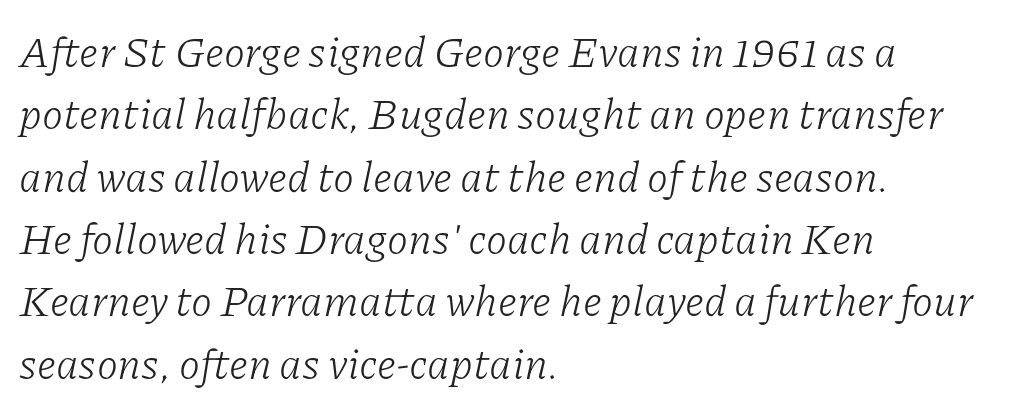
{"serif": "yes", "italic": "yes", "lean": "right", "slant_degrees": 11, "bold": "no", "weight": "light", "width": "normal", "stroke_contrast": "low", "x_height": "medium", "monospaced": "no", "underline": "no", "align": "left", "line_spacing": "normal", "line_spacing_ratio": 1.45, "letter_spacing": "normal", "letter_spacing_em": 0.0, "glyph_px": 43}
